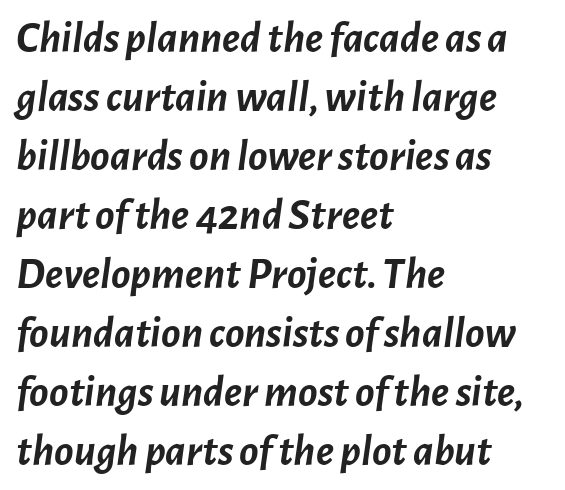
{"italic": "yes", "lean": "right", "slant_degrees": 7, "bold": "yes", "weight": "semibold", "width": "normal", "stroke_contrast": "low", "x_height": "medium", "monospaced": "no", "underline": "no", "align": "left", "line_spacing": "normal", "line_spacing_ratio": 1.31, "letter_spacing": "normal", "letter_spacing_em": 0.0, "glyph_px": 45}
